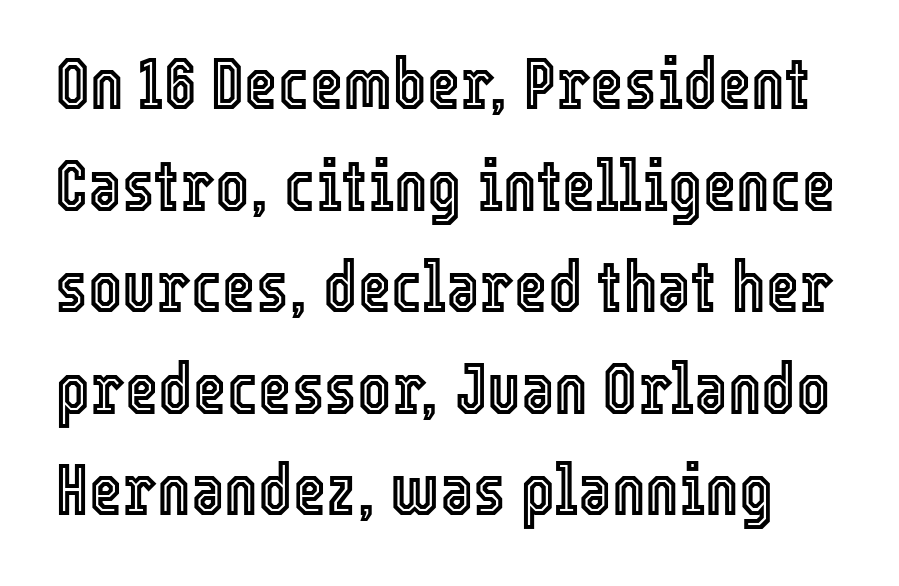
{"italic": "no", "width": "condensed", "x_height": "medium", "monospaced": "no", "underline": "no", "line_spacing": "normal", "line_spacing_ratio": 1.41, "letter_spacing": "normal", "letter_spacing_em": 0.0, "glyph_px": 72}
